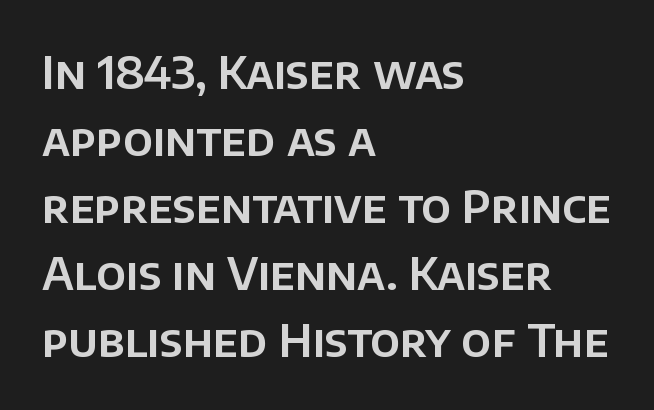
Line beginnings align vertically; line endings do not. Check where the strokes stop: nothing finishes them off — pure sans. Do the letters lean? They stand straight. Looks like regular typesetting: each glyph gets only the width it needs. Regular leading. Tracking value appears to be zero — textbook default spacing.
